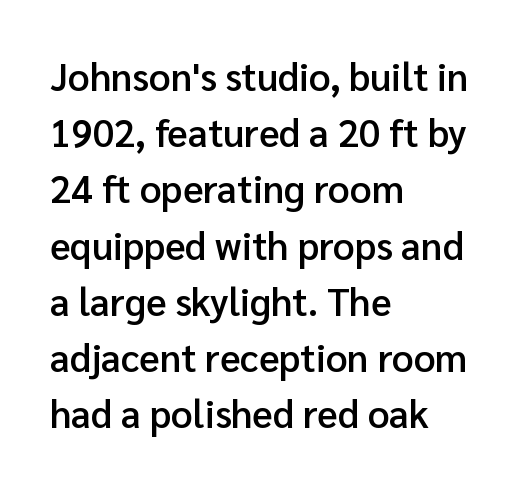
{"serif": "no", "italic": "no", "bold": "semi", "weight": "semibold", "width": "normal", "stroke_contrast": "low", "x_height": "medium", "monospaced": "no", "underline": "no", "align": "left", "line_spacing": "normal", "line_spacing_ratio": 1.48, "letter_spacing": "normal", "letter_spacing_em": 0.0, "glyph_px": 38}
